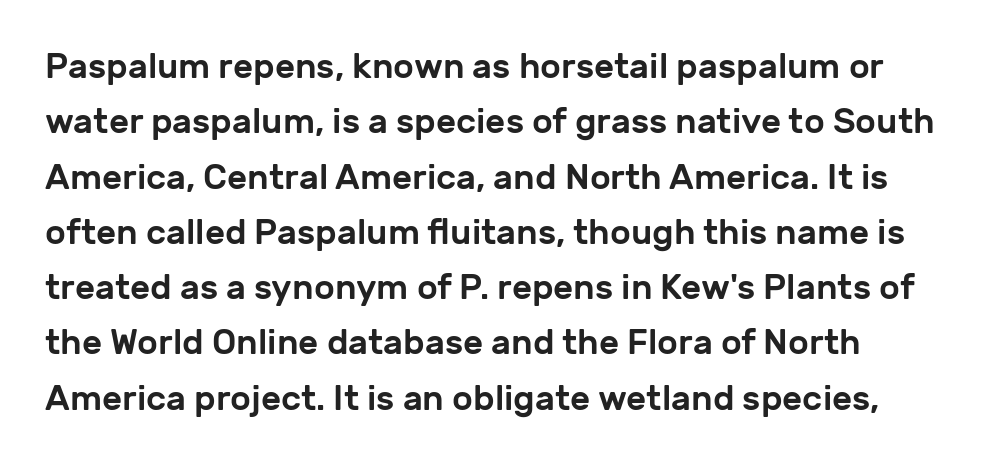
The image shows 35 px sans-serif type, upright; set normal line spacing (1.58x), normal letter spacing, not underlined; low stroke contrast and a medium x-height.
